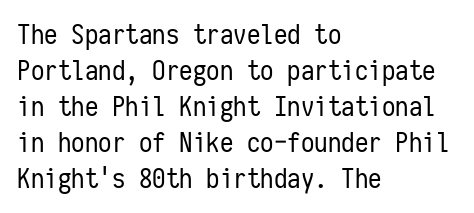
The image shows 27 px text type, upright; set left-aligned, normal line spacing (1.33x), normal letter spacing, not underlined.
